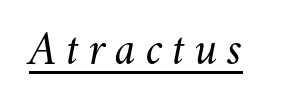
{"italic": "yes", "lean": "right", "slant_degrees": 11, "bold": "no", "weight": "light", "width": "normal", "stroke_contrast": "medium", "x_height": "small", "monospaced": "no", "underline": "yes", "letter_spacing": "wide", "letter_spacing_em": 0.2, "glyph_px": 48}
